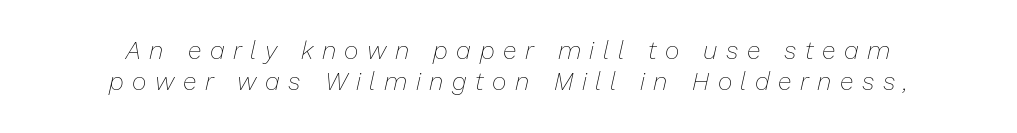
Would a proofreader flag this as italicized? Yes. Caption: multi-line text, centered on the measure. What's the leading like? Ordinary, nothing unusual. This sample uses expanded letter spacing, leaving extra air between glyphs. Descenders hang freely into open space. Weight class: somewhere from thin through regular.
